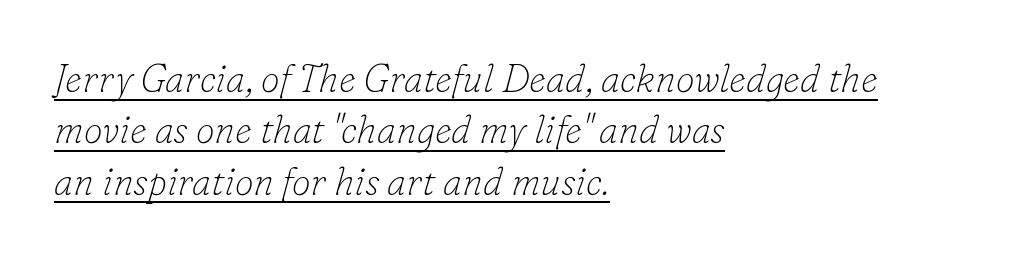
Q: Is the text bold? A: No.
Q: Is the text italic (slanted)? A: Yes, it leans right by about 16 degrees.
Q: Is the typeface a serif or a sans-serif typeface? A: Serif.
Q: Is the text underlined? A: Yes.
Q: How is the paragraph aligned? A: Left-aligned.
Q: Is the spacing between letters normal or unusually wide? A: Normal.
Q: Is the spacing between lines tight, normal or loose? A: Normal.
Q: Width (condensed, normal, or wide)? A: Normal.
Q: Stroke contrast? A: Low.
Q: x-height? A: Small.
Q: Monospaced? A: No.
